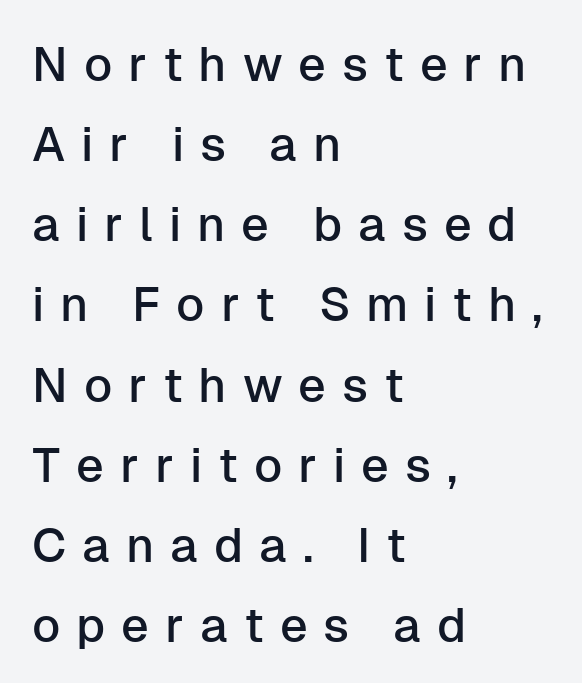
The image shows 48 px sans-serif type, upright; set left-aligned, normal line spacing (1.67x), unusually wide letter spacing (+0.33 em), not underlined; low stroke contrast and a medium x-height.
